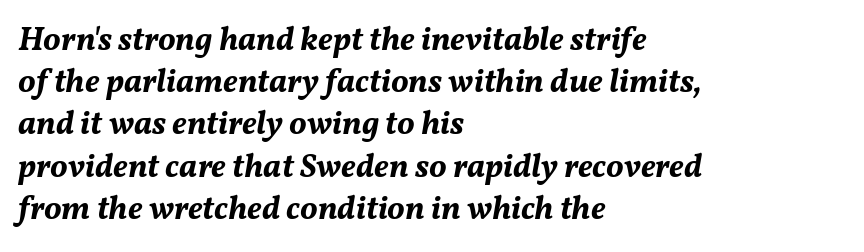
This rendering leaves character spacing at its baseline value. These lines are rendered in a variable-pitch font. Summary of vertical rhythm: regular, with standard interline spacing. On the weight axis this lands at bold, roughly 700. This is oblique type, the kind used for emphasis or titles.
